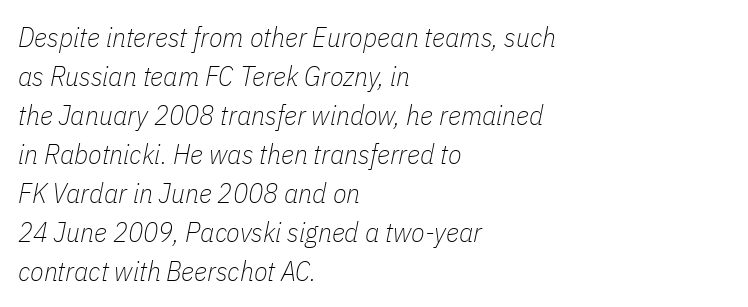
The image shows 28 px thin, condensed type, italic (leaning right); set left-aligned, normal line spacing (1.39x), normal letter spacing, not underlined; low stroke contrast and a medium x-height.
